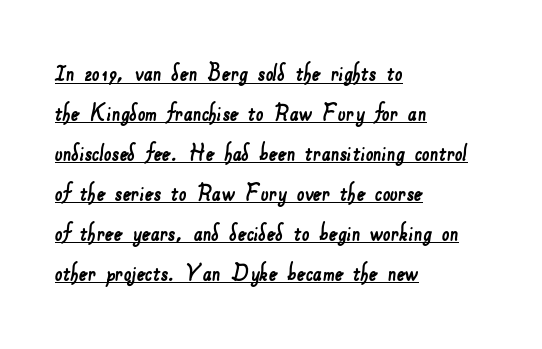
The line-height multiplier appears to be the usual default. Each word holds together tightly as a unit, with standard inter-letter gaps. The words here are underlined. Each line starts at the same left margin while the right side varies.
